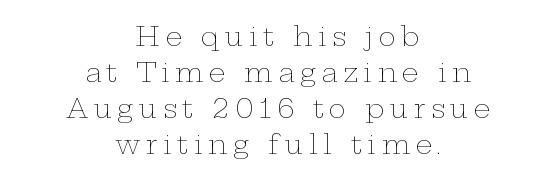
{"italic": "no", "bold": "no", "underline": "no", "align": "center", "line_spacing": "normal", "line_spacing_ratio": 1.39, "letter_spacing": "wide", "letter_spacing_em": 0.21, "glyph_px": 26}
